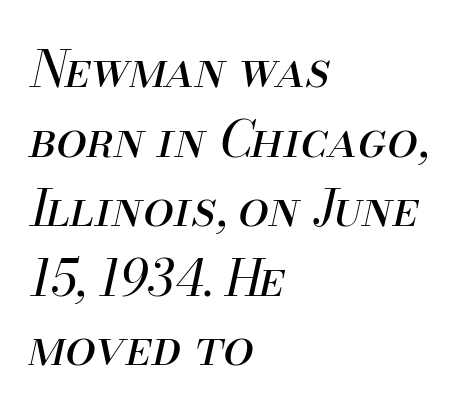
{"italic": "yes", "lean": "right", "slant_degrees": 13, "bold": "no", "weight": "regular", "width": "normal", "stroke_contrast": "medium", "x_height": "small", "monospaced": "no", "underline": "no", "align": "left", "line_spacing": "normal", "line_spacing_ratio": 1.42, "letter_spacing": "normal", "letter_spacing_em": 0.0, "glyph_px": 49}
